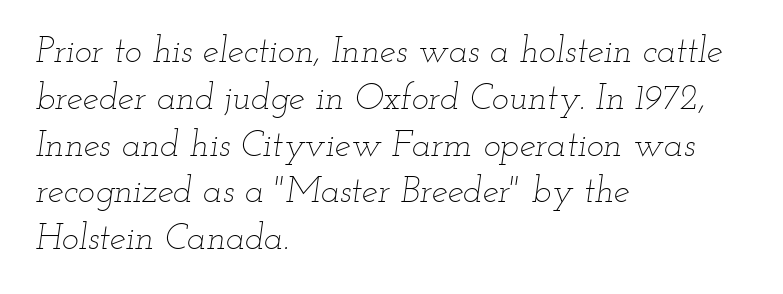
Q: Is the text bold? A: No.
Q: Is the text italic (slanted)? A: Yes, it leans right by about 12 degrees.
Q: Is the text underlined? A: No.
Q: How is the paragraph aligned? A: Left-aligned.
Q: Is the spacing between letters normal or unusually wide? A: Normal.
Q: Is the spacing between lines tight, normal or loose? A: Normal.
Q: Width (condensed, normal, or wide)? A: Wide.
Q: Stroke contrast? A: Low.
Q: x-height? A: Small.
Q: Monospaced? A: No.
